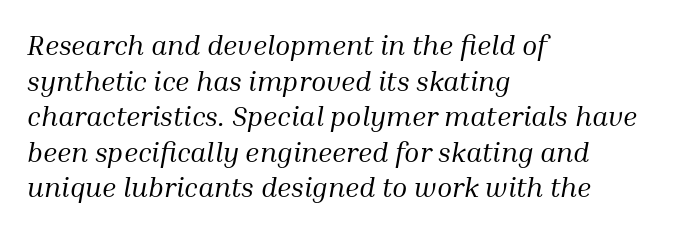
{"serif": "yes", "italic": "yes", "lean": "right", "slant_degrees": 10, "bold": "no", "weight": "regular", "width": "normal", "stroke_contrast": "medium", "x_height": "medium", "monospaced": "no", "underline": "no", "align": "left", "line_spacing": "normal", "line_spacing_ratio": 1.27, "letter_spacing": "normal", "letter_spacing_em": 0.0, "glyph_px": 28}
